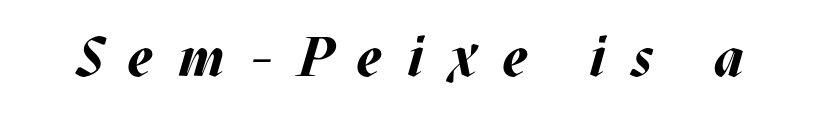
Q: Is the text bold? A: Yes.
Q: Is the text italic (slanted)? A: Yes, it leans right by about 17 degrees.
Q: Is the text underlined? A: No.
Q: Is the spacing between letters normal or unusually wide? A: Unusually wide.
Q: Width (condensed, normal, or wide)? A: Normal.
Q: Stroke contrast? A: Medium.
Q: x-height? A: Large.
Q: Monospaced? A: No.
